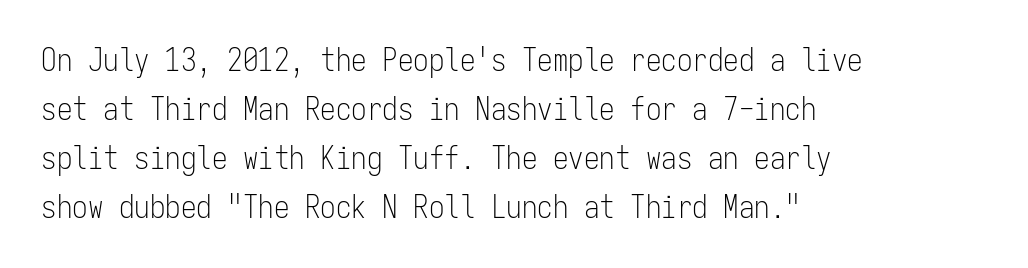
Q: Is the text bold? A: No.
Q: Is the text italic (slanted)? A: No, it is upright.
Q: Is the typeface a serif or a sans-serif typeface? A: Sans-serif.
Q: Is the text underlined? A: No.
Q: How is the paragraph aligned? A: Left-aligned.
Q: Is the spacing between letters normal or unusually wide? A: Normal.
Q: Is the spacing between lines tight, normal or loose? A: Normal.
Q: Width (condensed, normal, or wide)? A: Condensed.
Q: Stroke contrast? A: Low.
Q: x-height? A: Medium.
Q: Monospaced? A: Yes.
